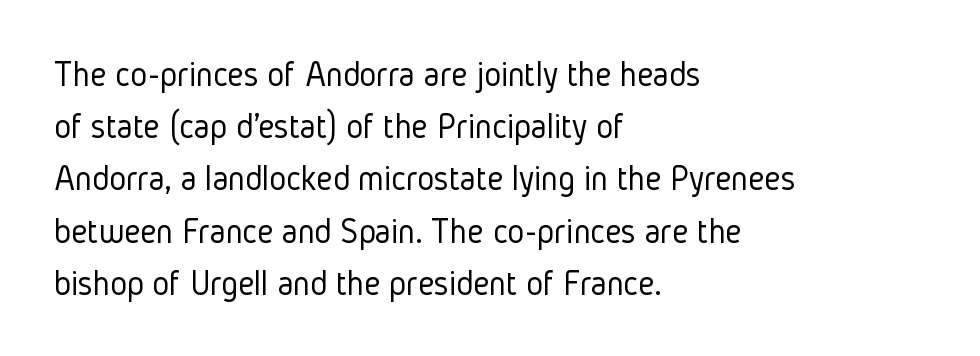
Q: Is the text bold? A: No.
Q: Is the text italic (slanted)? A: No, it is upright.
Q: Is the typeface a serif or a sans-serif typeface? A: Sans-serif.
Q: Is the text underlined? A: No.
Q: How is the paragraph aligned? A: Left-aligned.
Q: Is the spacing between letters normal or unusually wide? A: Normal.
Q: Is the spacing between lines tight, normal or loose? A: Normal.
Q: Width (condensed, normal, or wide)? A: Condensed.
Q: Stroke contrast? A: Low.
Q: x-height? A: Medium.
Q: Monospaced? A: No.
